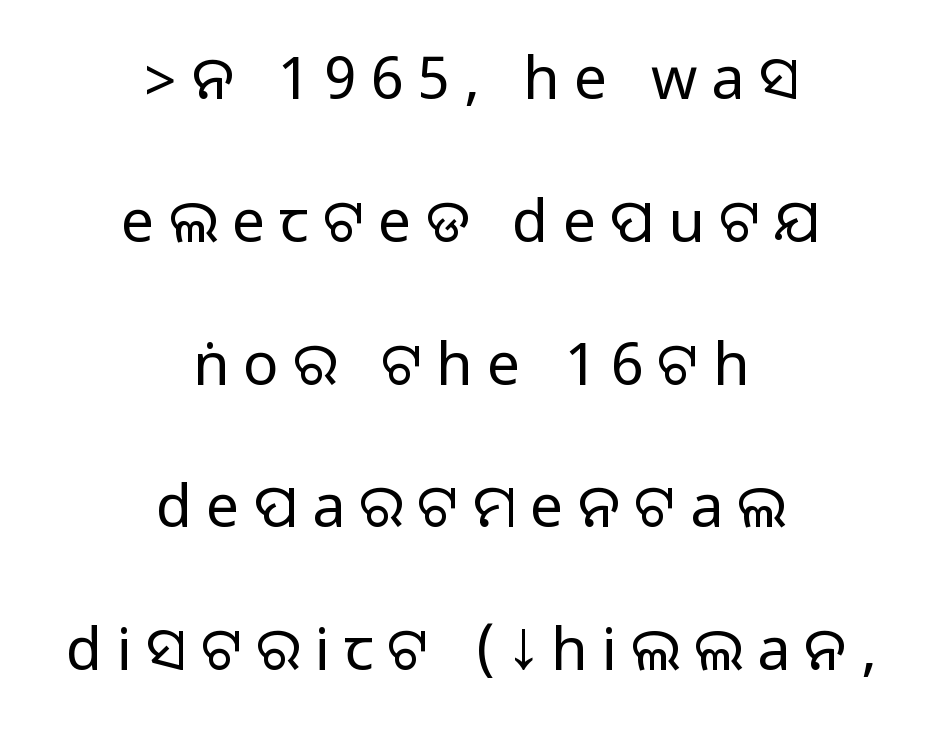
The image shows 59 px sans-serif type, upright; set centered, loose line spacing (2.42x), unusually wide letter spacing (+0.24 em), not underlined; medium stroke contrast.
